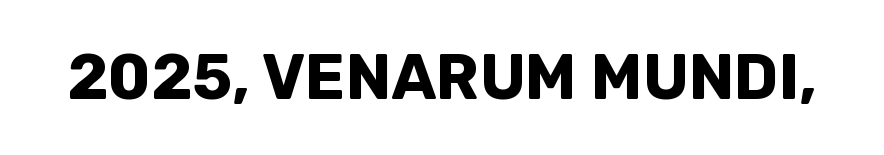
Q: Is the text bold? A: Yes.
Q: Is the text italic (slanted)? A: No, it is upright.
Q: Is the typeface a serif or a sans-serif typeface? A: Sans-serif.
Q: Is the text underlined? A: No.
Q: Is the spacing between letters normal or unusually wide? A: Normal.
Q: Width (condensed, normal, or wide)? A: Normal.
Q: Stroke contrast? A: Low.
Q: x-height? A: Medium.
Q: Monospaced? A: No.
